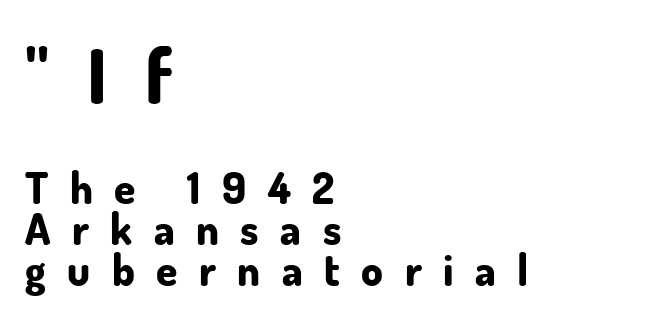
The image shows 76 px bold sans-serif type, upright; set left-aligned, tight line spacing (0.96x), unusually wide letter spacing (+0.5 em), not underlined; the first (top) block is 1.77x larger; low stroke contrast and a small x-height.
